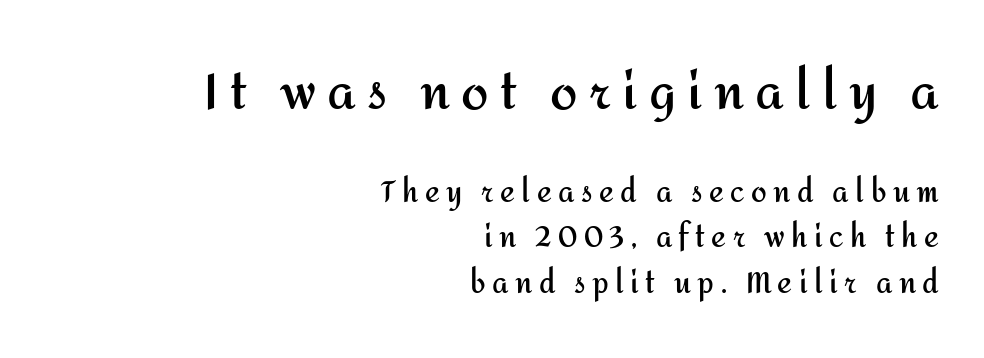
{"serif": "no", "italic": "no", "bold": "yes", "weight": "semibold", "width": "normal", "stroke_contrast": "medium", "x_height": "medium", "monospaced": "no", "underline": "no", "align": "right", "line_spacing": "normal", "line_spacing_ratio": 1.64, "letter_spacing": "wide", "letter_spacing_em": 0.23, "larger_block": "first", "size_ratio": 1.75, "glyph_px": 49}
